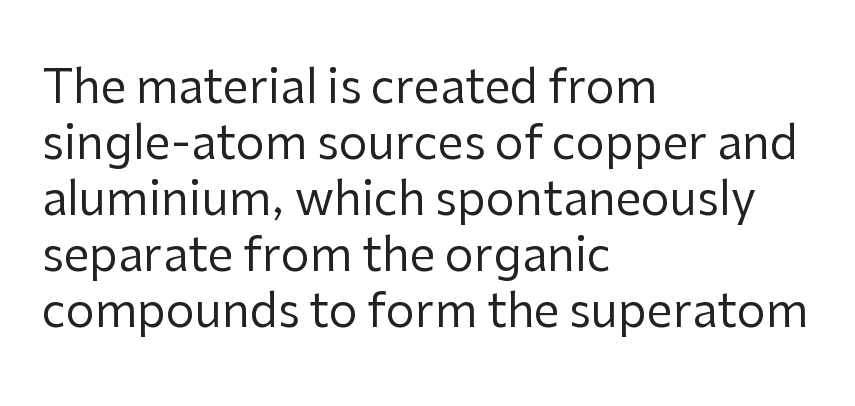
Q: Is the text bold? A: No.
Q: Is the text italic (slanted)? A: No, it is upright.
Q: Is the typeface a serif or a sans-serif typeface? A: Sans-serif.
Q: Is the text underlined? A: No.
Q: How is the paragraph aligned? A: Left-aligned.
Q: Is the spacing between letters normal or unusually wide? A: Normal.
Q: Width (condensed, normal, or wide)? A: Normal.
Q: Stroke contrast? A: Low.
Q: x-height? A: Medium.
Q: Monospaced? A: No.
